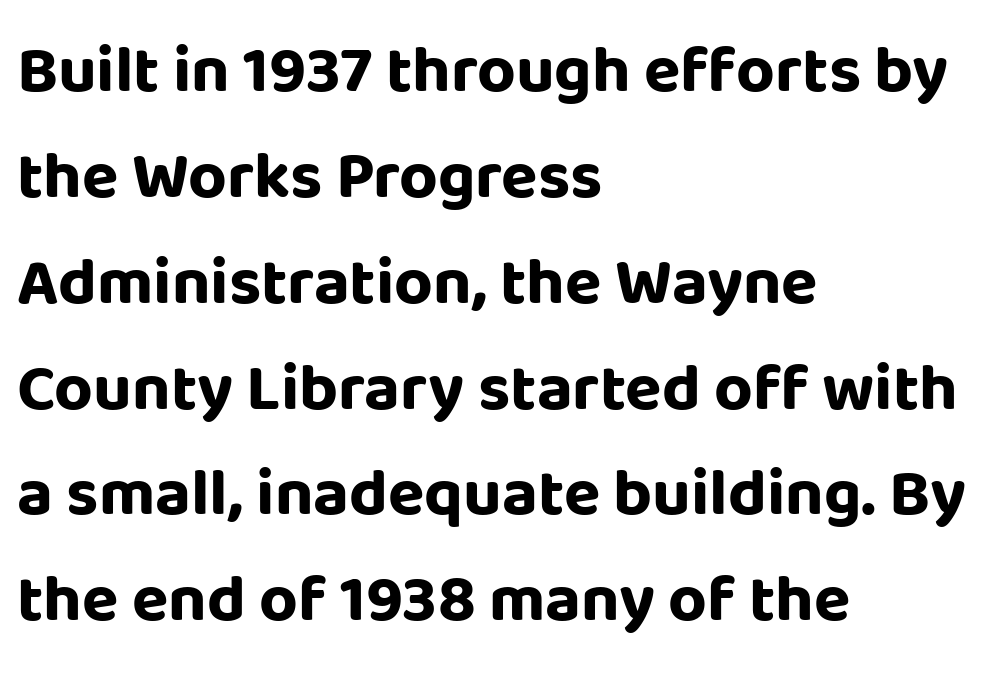
Q: Is the text bold? A: Yes.
Q: Is the text italic (slanted)? A: No, it is upright.
Q: Is the typeface a serif or a sans-serif typeface? A: Sans-serif.
Q: Is the text underlined? A: No.
Q: How is the paragraph aligned? A: Left-aligned.
Q: Is the spacing between letters normal or unusually wide? A: Normal.
Q: Is the spacing between lines tight, normal or loose? A: Normal.
Q: Width (condensed, normal, or wide)? A: Normal.
Q: Stroke contrast? A: Low.
Q: x-height? A: Large.
Q: Monospaced? A: No.
